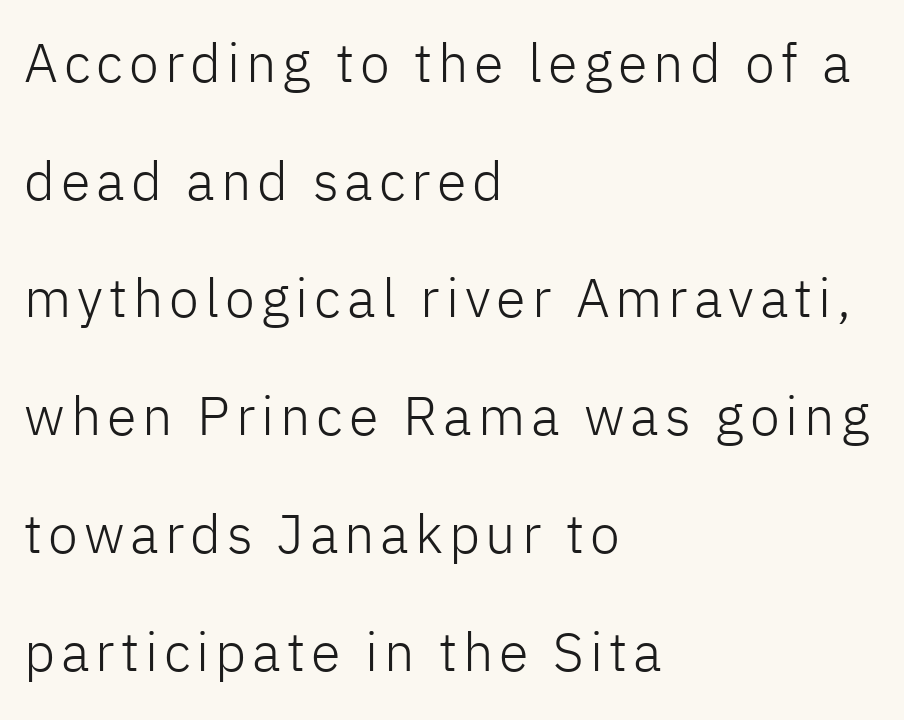
Q: Is the text bold? A: No.
Q: Is the text italic (slanted)? A: No, it is upright.
Q: Is the typeface a serif or a sans-serif typeface? A: Sans-serif.
Q: Is the text underlined? A: No.
Q: How is the paragraph aligned? A: Left-aligned.
Q: Is the spacing between lines tight, normal or loose? A: Loose.
Q: Width (condensed, normal, or wide)? A: Normal.
Q: Stroke contrast? A: Low.
Q: x-height? A: Medium.
Q: Monospaced? A: No.
